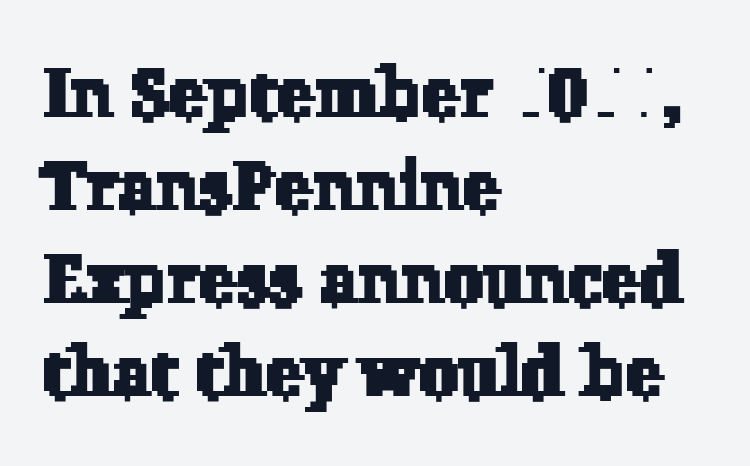
Q: Is the typeface a serif or a sans-serif typeface? A: Serif.
Q: Is the text underlined? A: No.
Q: How is the paragraph aligned? A: Left-aligned.
Q: Is the spacing between letters normal or unusually wide? A: Normal.
Q: Is the spacing between lines tight, normal or loose? A: Normal.
Q: Width (condensed, normal, or wide)? A: Normal.
Q: Stroke contrast? A: Low.
Q: x-height? A: Medium.
Q: Monospaced? A: No.
